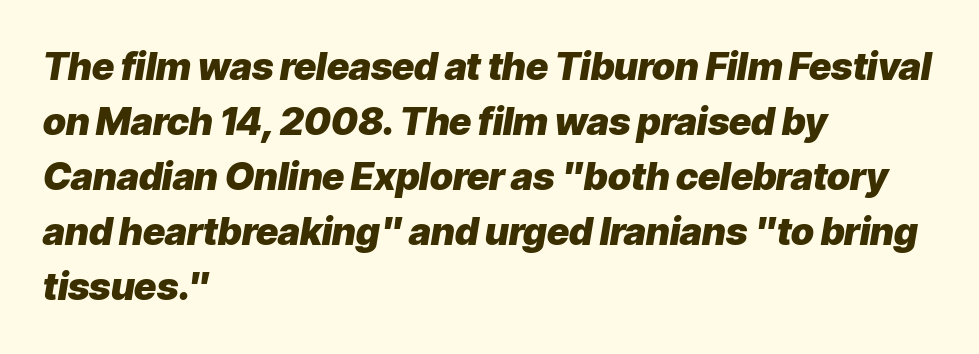
The image shows 38 px heavy type, italic (leaning right); set left-aligned, normal line spacing (1.45x), normal letter spacing, not underlined; low stroke contrast and a medium x-height.
